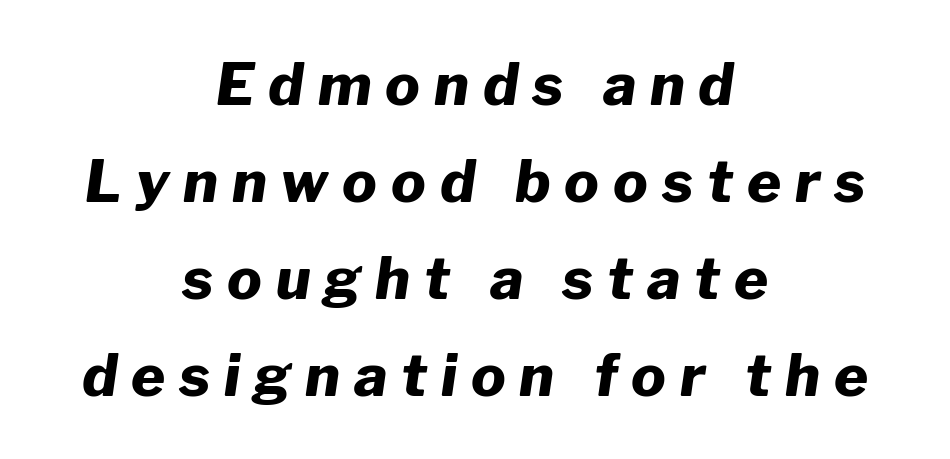
The rendering applies a slant to the glyphs. The gap between lines stays unmarked. Baseline-to-baseline distance is the conventional proportion of letter height. Spacing verdict: proportional, widths tailored to each character. Strokes here are thick enough to call this a true bold.
